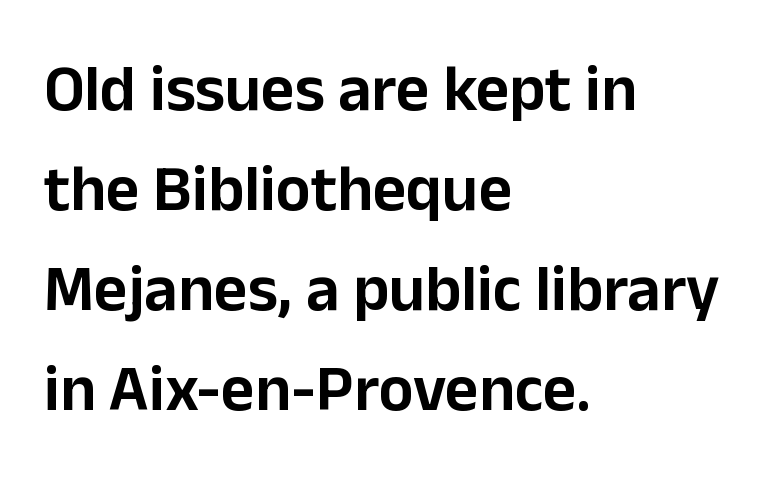
The image shows 65 px sans-serif type, upright; set left-aligned, normal line spacing (1.54x), normal letter spacing, not underlined; low stroke contrast and a medium x-height.
